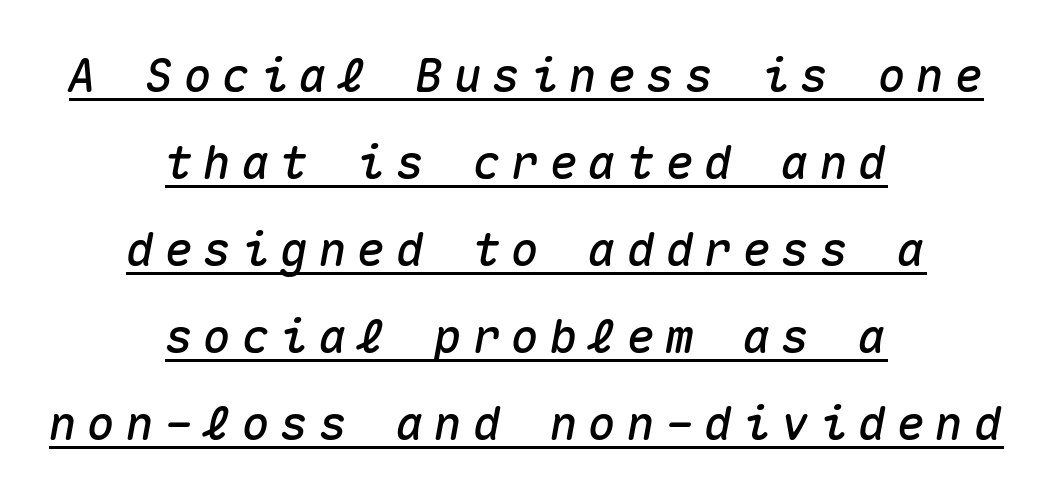
Q: Is the text italic (slanted)? A: Yes, it leans right by about 10 degrees.
Q: Is the text underlined? A: Yes.
Q: How is the paragraph aligned? A: Centered.
Q: Is the spacing between letters normal or unusually wide? A: Unusually wide.
Q: Width (condensed, normal, or wide)? A: Normal.
Q: Stroke contrast? A: Medium.
Q: x-height? A: Medium.
Q: Monospaced? A: Yes.
